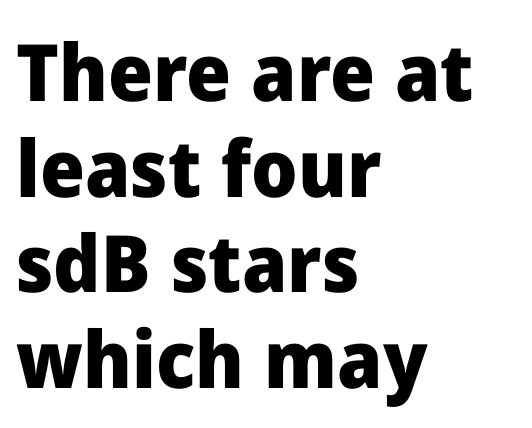
The image shows 79 px heavy sans-serif type, upright; set left-aligned, line spacing 1.21x, normal letter spacing, not underlined; low stroke contrast and a medium x-height.
